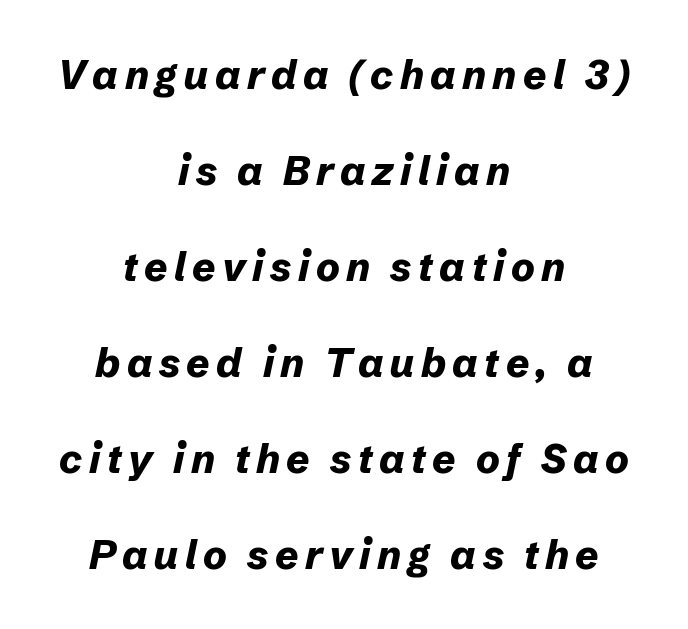
{"italic": "yes", "lean": "right", "slant_degrees": 12, "bold": "yes", "weight": "bold", "width": "normal", "stroke_contrast": "low", "x_height": "medium", "monospaced": "no", "underline": "no", "align": "center", "line_spacing": "loose", "line_spacing_ratio": 2.4, "glyph_px": 40}
